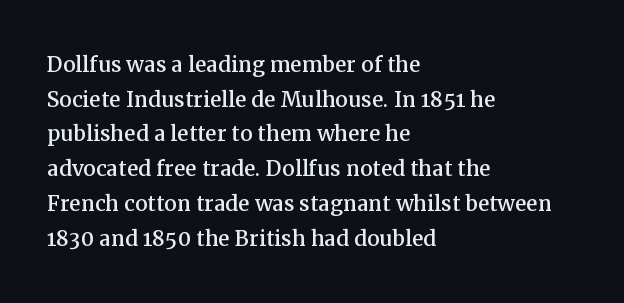
Q: Is the text italic (slanted)? A: No, it is upright.
Q: Is the typeface a serif or a sans-serif typeface? A: Serif.
Q: Is the text underlined? A: No.
Q: How is the paragraph aligned? A: Left-aligned.
Q: Is the spacing between letters normal or unusually wide? A: Normal.
Q: Width (condensed, normal, or wide)? A: Normal.
Q: Stroke contrast? A: Medium.
Q: x-height? A: Medium.
Q: Monospaced? A: No.
